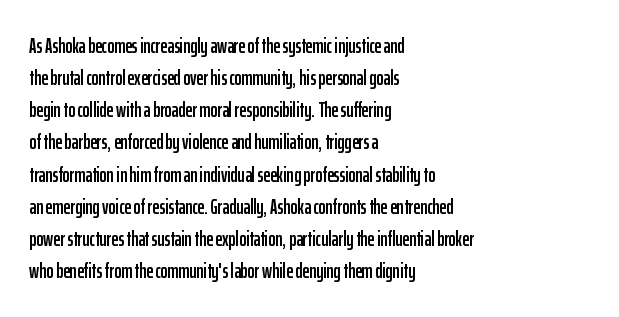
The image shows 21 px text type, upright; set left-aligned, normal line spacing (1.53x), normal letter spacing, not underlined.
